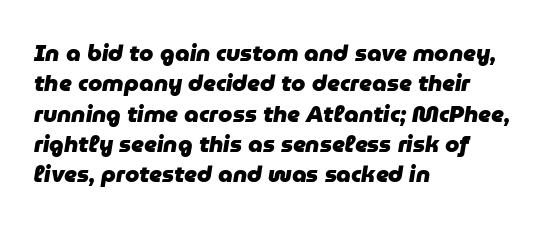
The image shows 23 px bold type, italic (leaning right); set left-aligned, normal line spacing (1.32x), normal letter spacing, not underlined.
